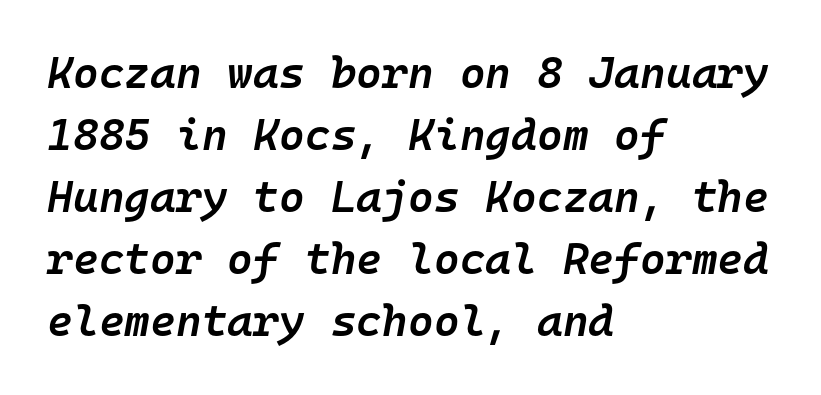
Q: Is the text bold? A: Semi-bold.
Q: Is the text italic (slanted)? A: Yes, it leans right by about 10 degrees.
Q: Is the text underlined? A: No.
Q: How is the paragraph aligned? A: Left-aligned.
Q: Is the spacing between letters normal or unusually wide? A: Normal.
Q: Is the spacing between lines tight, normal or loose? A: Normal.
Q: Width (condensed, normal, or wide)? A: Normal.
Q: Stroke contrast? A: Low.
Q: x-height? A: Medium.
Q: Monospaced? A: Yes.
